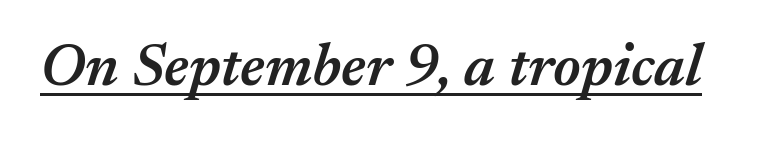
Q: Is the text bold? A: Semi-bold.
Q: Is the text italic (slanted)? A: Yes, it leans right by about 17 degrees.
Q: Is the text underlined? A: Yes.
Q: Is the spacing between letters normal or unusually wide? A: Normal.
Q: Width (condensed, normal, or wide)? A: Normal.
Q: Stroke contrast? A: Medium.
Q: x-height? A: Medium.
Q: Monospaced? A: No.
